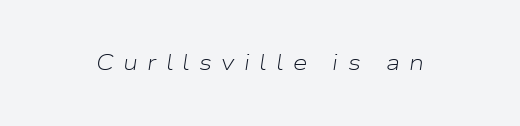
Q: Is the text bold? A: No.
Q: Is the text italic (slanted)? A: Yes, it leans right by about 9 degrees.
Q: Is the text underlined? A: No.
Q: Is the spacing between letters normal or unusually wide? A: Unusually wide.
